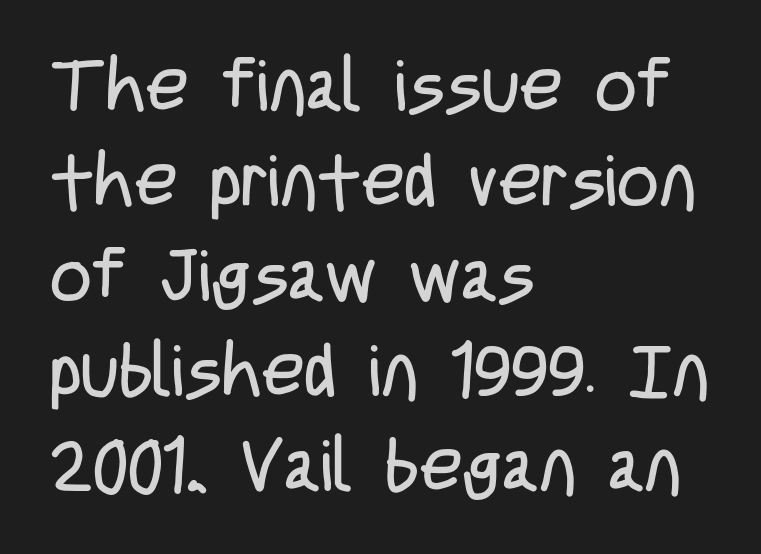
The image shows 73 px regular-weight, condensed sans-serif type, upright; set left-aligned, normal line spacing (1.3x), normal letter spacing, not underlined; low stroke contrast and a large x-height.
